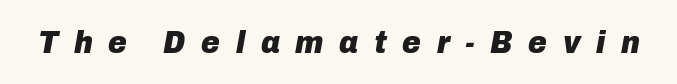
The image shows 32 px heavy type, italic (leaning right); set unusually wide letter spacing (+0.49 em), not underlined; low stroke contrast and a medium x-height.
